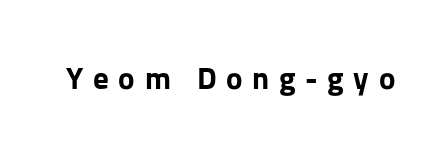
Q: Is the text bold? A: Yes.
Q: Is the text italic (slanted)? A: No, it is upright.
Q: Is the typeface a serif or a sans-serif typeface? A: Sans-serif.
Q: Is the text underlined? A: No.
Q: Is the spacing between letters normal or unusually wide? A: Unusually wide.
Q: Width (condensed, normal, or wide)? A: Normal.
Q: Stroke contrast? A: Low.
Q: x-height? A: Medium.
Q: Monospaced? A: No.
